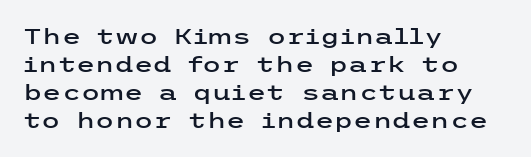
Style check: upright. Decoration check: the copy has no underline. The gaps between neighbouring characters are ordinary and unremarkable. This sample is left-justified, so line endings fall wherever the words run out. The rows are spaced the way most documents space them.
